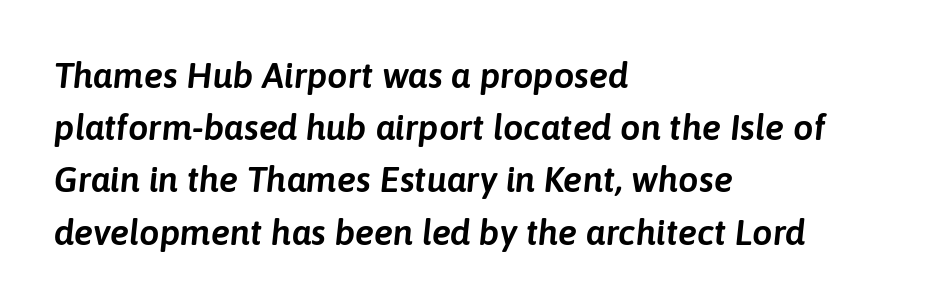
The image shows 36 px text type, italic (leaning right); set left-aligned, normal line spacing (1.45x), normal letter spacing, not underlined; low stroke contrast and a medium x-height.
